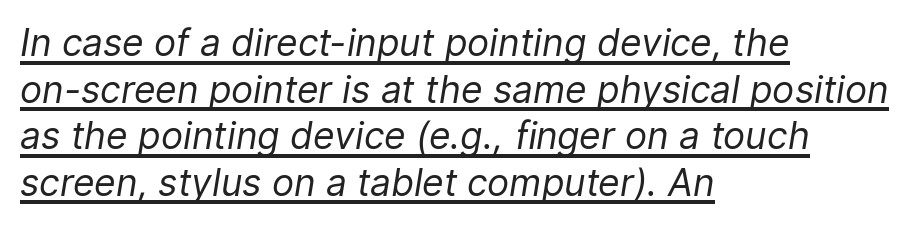
Q: Is the text bold? A: No.
Q: Is the text italic (slanted)? A: Yes, it leans right by about 9 degrees.
Q: Is the text underlined? A: Yes.
Q: How is the paragraph aligned? A: Left-aligned.
Q: Is the spacing between letters normal or unusually wide? A: Normal.
Q: Is the spacing between lines tight, normal or loose? A: Normal.
Q: Width (condensed, normal, or wide)? A: Normal.
Q: Stroke contrast? A: Low.
Q: x-height? A: Medium.
Q: Monospaced? A: No.
